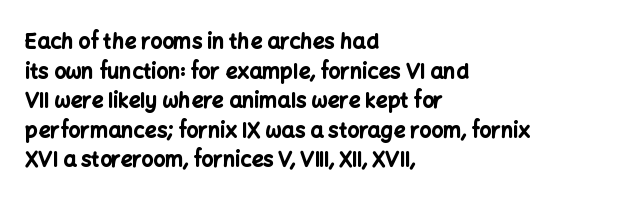
{"italic": "no", "bold": "yes", "underline": "no", "align": "left", "line_spacing": "normal", "line_spacing_ratio": 1.41, "letter_spacing": "normal", "letter_spacing_em": 0.0, "glyph_px": 21}
